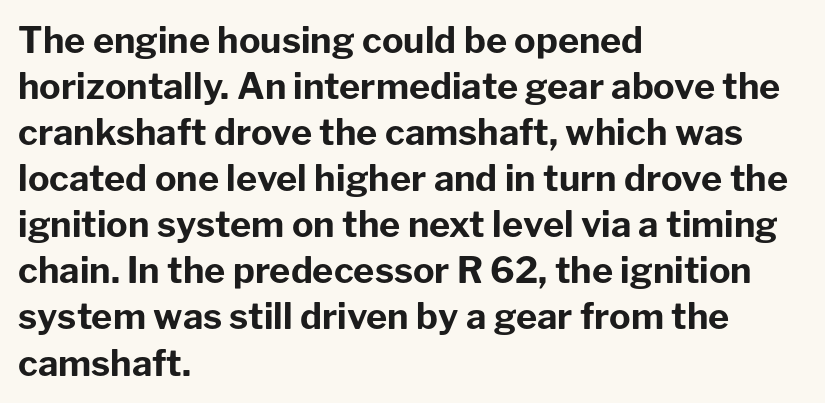
The image shows 36 px bold sans-serif type, upright; set left-aligned, normal line spacing (1.28x), normal letter spacing, not underlined; low stroke contrast and a medium x-height.
